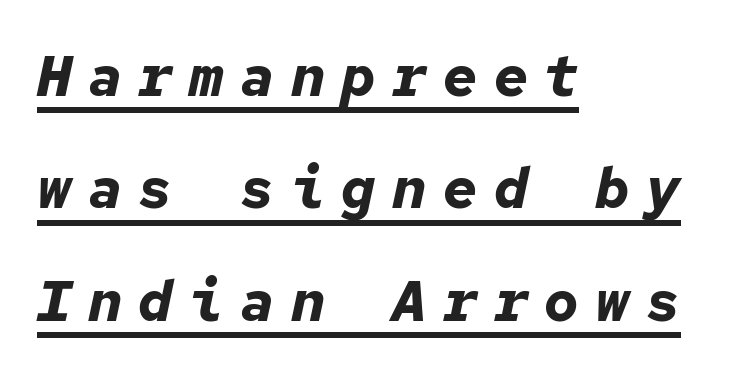
{"italic": "yes", "lean": "right", "slant_degrees": 12, "bold": "yes", "weight": "bold", "width": "normal", "stroke_contrast": "low", "x_height": "medium", "monospaced": "yes", "underline": "yes", "align": "left", "line_spacing": "loose", "line_spacing_ratio": 1.97, "letter_spacing": "wide", "letter_spacing_em": 0.29, "glyph_px": 57}
